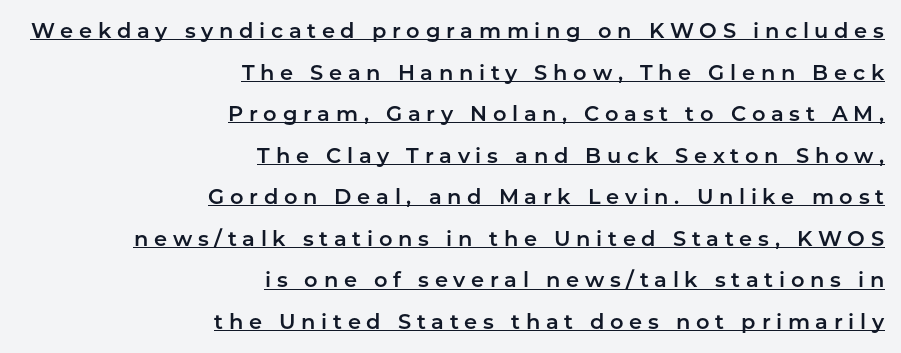
The image shows 21 px text type, upright; set right-aligned, loose line spacing (1.98x), unusually wide letter spacing (+0.27 em), underlined.
